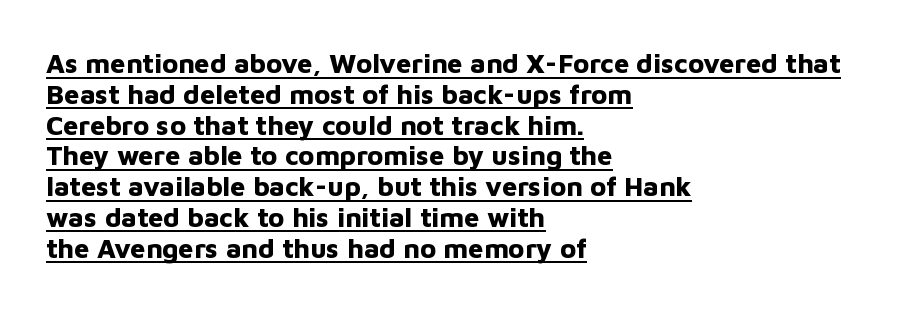
Casual observation: everything's shoved over to the left. I'd describe the lettering as bold — thick and assertive. The typography opts for an upright posture over an oblique one. You could call the tracking neutral — neither tight nor loose. The passage shown stacks its lines with hardly any gap.
